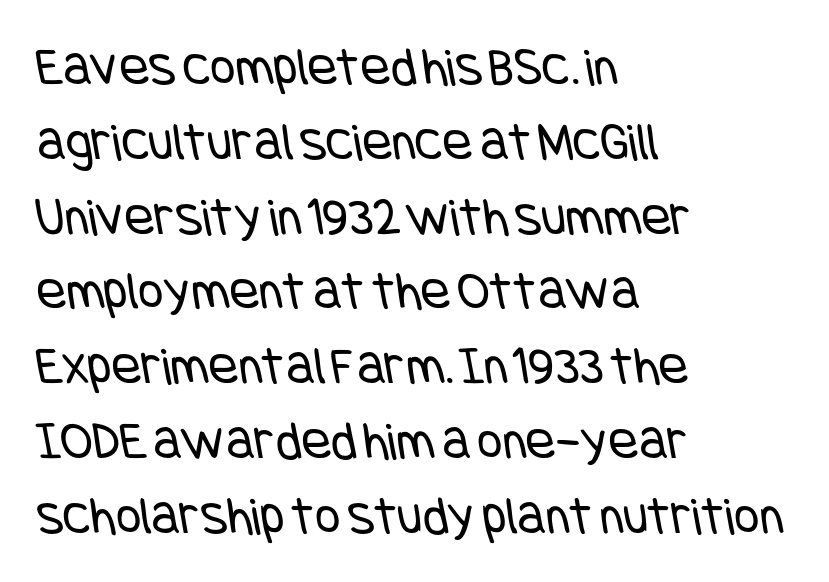
{"serif": "no", "bold": "no", "weight": "regular", "width": "condensed", "stroke_contrast": "low", "x_height": "large", "underline": "no", "align": "left", "line_spacing": "normal", "line_spacing_ratio": 1.36, "letter_spacing": "normal", "letter_spacing_em": 0.0, "glyph_px": 55}
